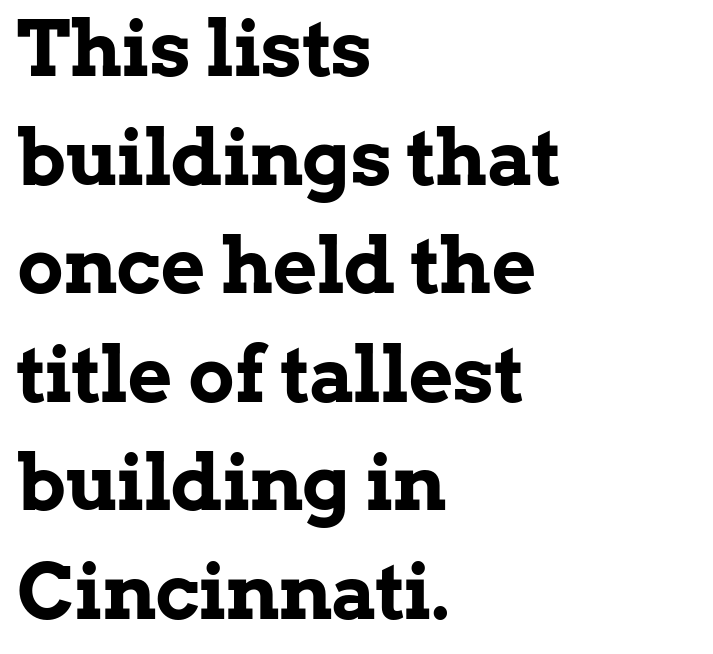
Default kerning and tracking; the words read as compact shapes. The space between consecutive lines is moderate. All the whitespace from short lines collects on the right. Style check: upright. The face used here is proportionally spaced, like ordinary book or web type.
